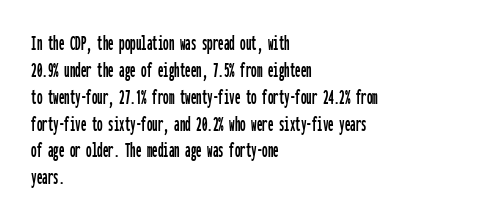
{"italic": "no", "underline": "no", "align": "left", "line_spacing_ratio": 1.22, "letter_spacing": "normal", "letter_spacing_em": 0.0, "glyph_px": 22}
